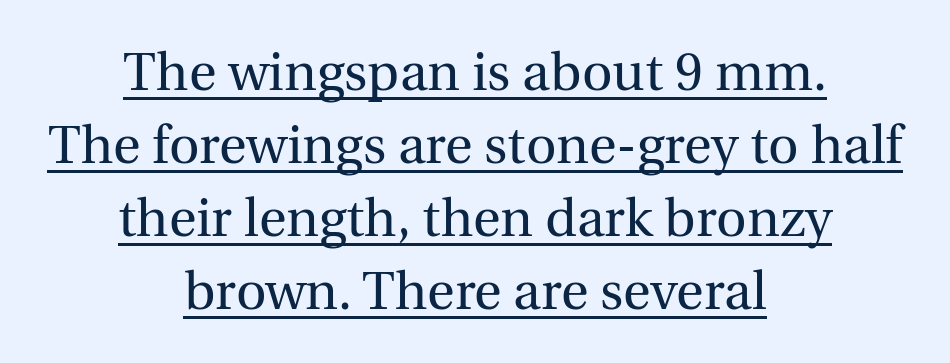
Spacing verdict: proportional, widths tailored to each character. Every row of glyphs is offset so its center matches the block's center. Little horizontal feet cap the strokes, marking this as serif type. Baseline-to-baseline distance is the conventional proportion of letter height. The gaps between neighbouring characters are ordinary and unremarkable.
